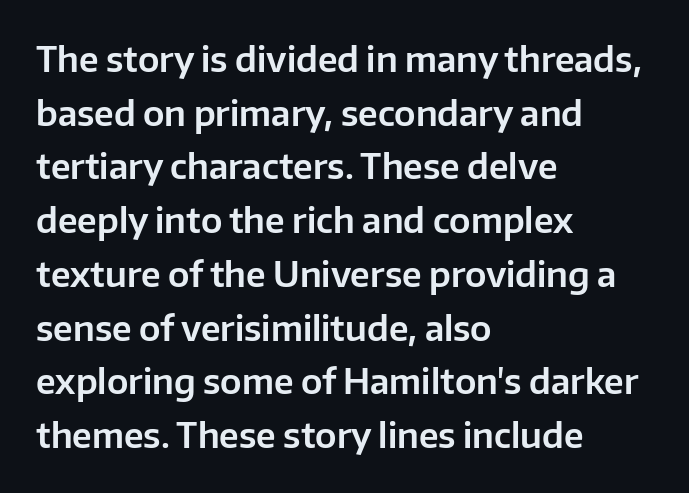
The image shows 34 px sans-serif type, upright; set left-aligned, normal line spacing (1.58x), normal letter spacing, not underlined; low stroke contrast and a medium x-height.
